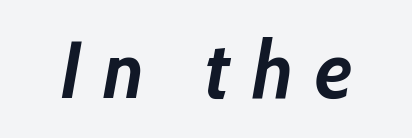
Check under the words: just untouched page. Its strokes are broad and dark, the hallmark of bold type. What stands out about the letter spacing? Its width — letters are far apart. Note the varied advance widths — an 'i' is clearly narrower than an 'm'. Designer's note — italics engaged.
